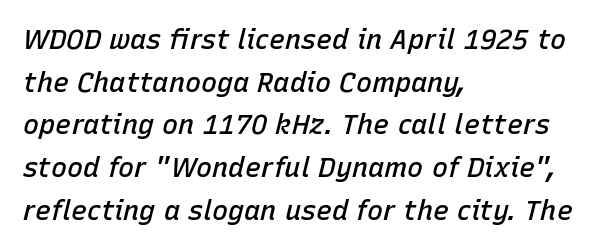
The image shows 27 px text type, italic (leaning right); set left-aligned, normal line spacing (1.58x), normal letter spacing, not underlined.
